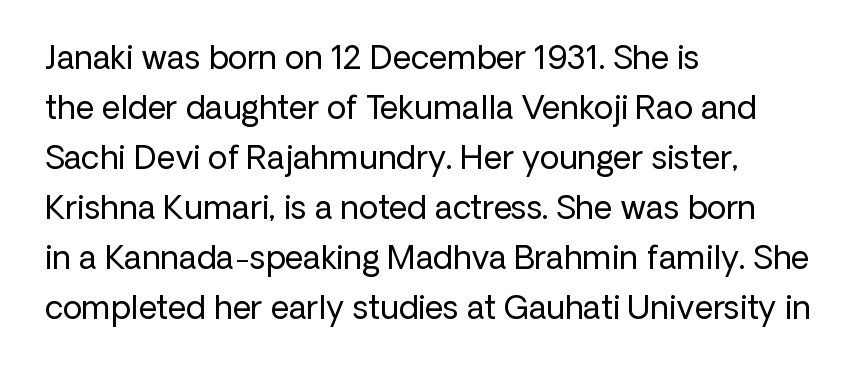
{"serif": "no", "italic": "no", "bold": "no", "weight": "regular", "width": "normal", "stroke_contrast": "low", "x_height": "medium", "monospaced": "no", "underline": "no", "align": "left", "line_spacing": "normal", "line_spacing_ratio": 1.56, "letter_spacing": "normal", "letter_spacing_em": 0.0, "glyph_px": 32}
